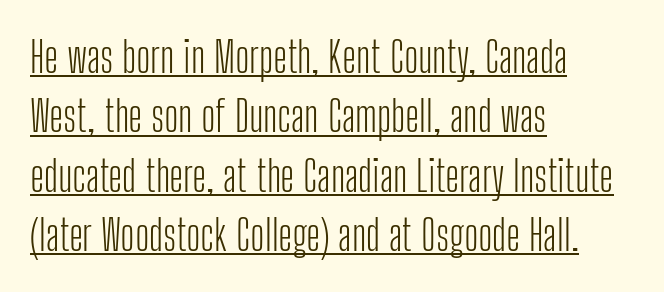
These lines are rendered in a variable-pitch font. Each word holds together tightly as a unit, with standard inter-letter gaps. Classification — sans serif. The axis of the letterforms is exactly vertical. This sample is left-justified, so line endings fall wherever the words run out.
